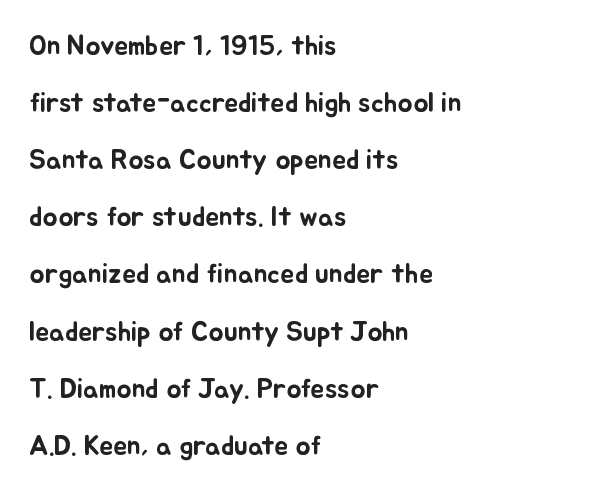
The image shows 28 px text type, upright; set left-aligned, loose line spacing (2.04x), normal letter spacing, not underlined; low stroke contrast and a small x-height.
